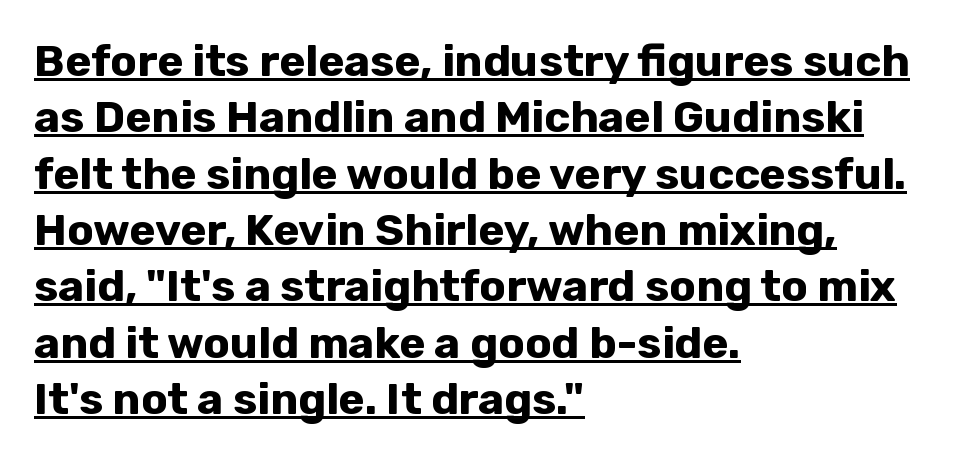
Q: Is the text bold? A: Yes.
Q: Is the text italic (slanted)? A: No, it is upright.
Q: Is the typeface a serif or a sans-serif typeface? A: Sans-serif.
Q: Is the text underlined? A: Yes.
Q: How is the paragraph aligned? A: Left-aligned.
Q: Is the spacing between letters normal or unusually wide? A: Normal.
Q: Is the spacing between lines tight, normal or loose? A: Normal.
Q: Width (condensed, normal, or wide)? A: Normal.
Q: Stroke contrast? A: Low.
Q: x-height? A: Medium.
Q: Monospaced? A: No.
